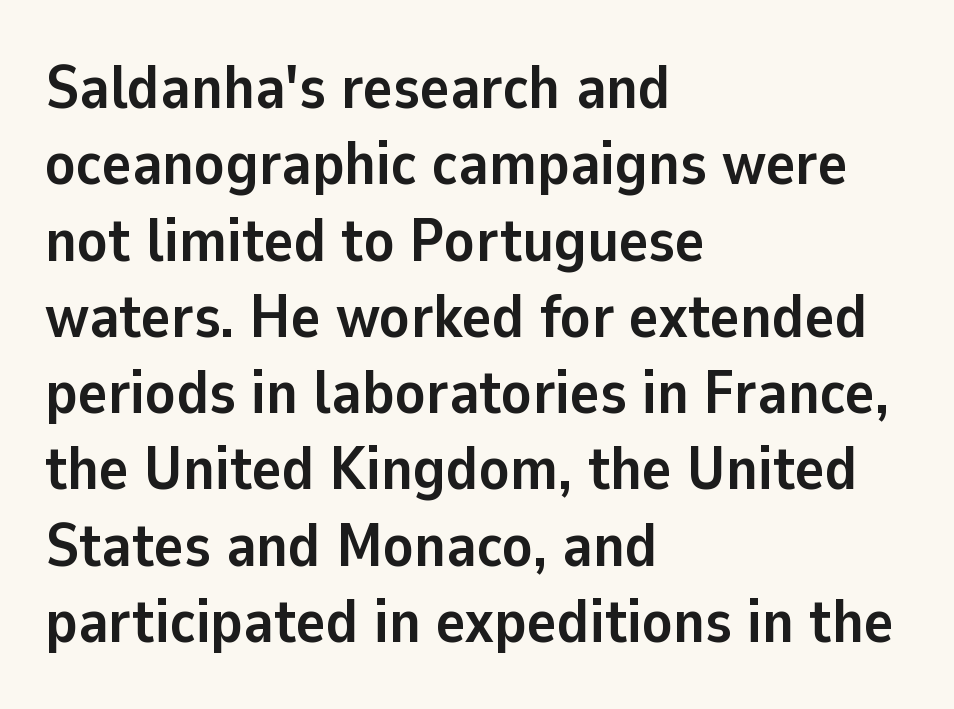
Q: Is the text bold? A: Yes.
Q: Is the text italic (slanted)? A: No, it is upright.
Q: Is the typeface a serif or a sans-serif typeface? A: Sans-serif.
Q: Is the text underlined? A: No.
Q: How is the paragraph aligned? A: Left-aligned.
Q: Is the spacing between letters normal or unusually wide? A: Normal.
Q: Width (condensed, normal, or wide)? A: Normal.
Q: Stroke contrast? A: Low.
Q: x-height? A: Medium.
Q: Monospaced? A: No.
